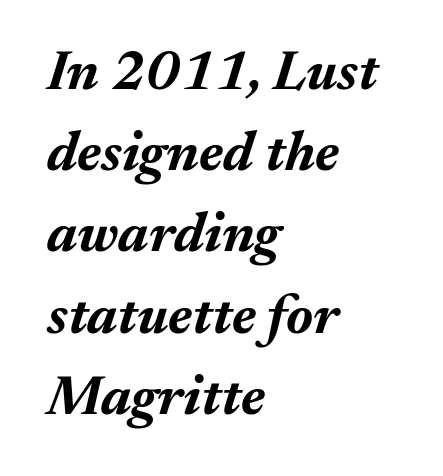
{"italic": "yes", "lean": "right", "slant_degrees": 17, "bold": "yes", "weight": "bold", "width": "normal", "stroke_contrast": "medium", "x_height": "medium", "monospaced": "no", "underline": "no", "align": "left", "line_spacing": "normal", "line_spacing_ratio": 1.45, "letter_spacing": "normal", "letter_spacing_em": 0.0, "glyph_px": 56}
